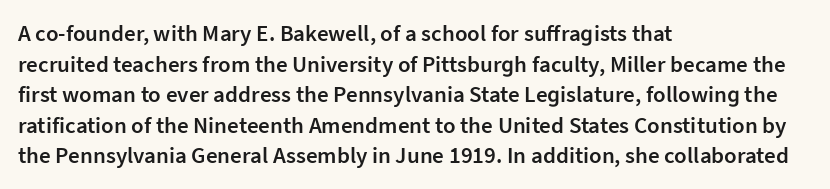
Is there any slant? The stems are plumb. The leading is moderate, giving the passage an even texture. A bit beefed up — I'd call it semibold rather than bold. No word sits above an underline. Characters follow at the spacing the type designer built in. Compared with a centered layout, this one pins lines to the left instead.
